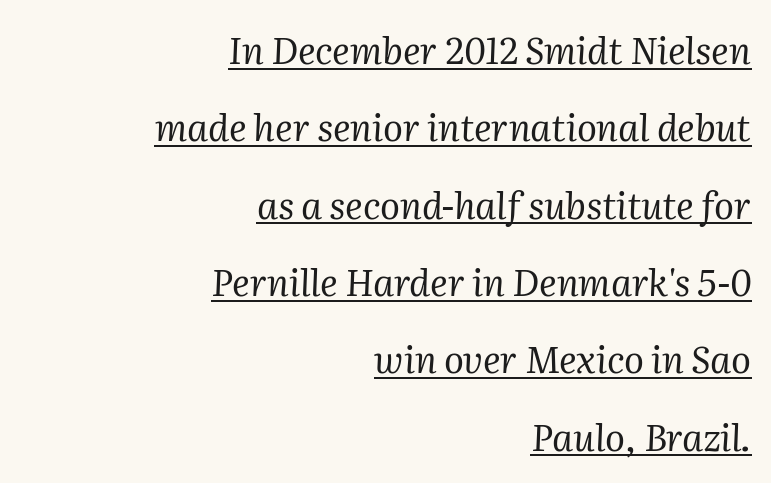
Q: Is the text bold? A: No.
Q: Is the text italic (slanted)? A: Yes, it leans right by about 2 degrees.
Q: Is the typeface a serif or a sans-serif typeface? A: Serif.
Q: Is the text underlined? A: Yes.
Q: How is the paragraph aligned? A: Right-aligned.
Q: Is the spacing between letters normal or unusually wide? A: Normal.
Q: Is the spacing between lines tight, normal or loose? A: Loose.
Q: Width (condensed, normal, or wide)? A: Normal.
Q: Stroke contrast? A: Medium.
Q: x-height? A: Medium.
Q: Monospaced? A: No.
